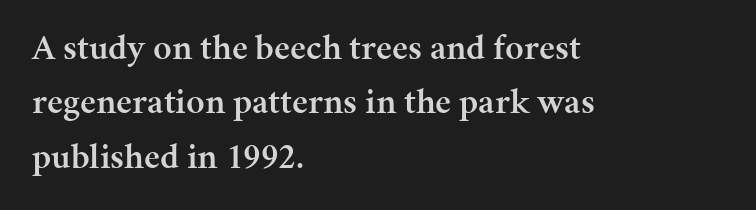
{"serif": "yes", "italic": "no", "bold": "semi", "weight": "semibold", "width": "normal", "stroke_contrast": "medium", "x_height": "medium", "monospaced": "no", "underline": "no", "align": "left", "line_spacing": "normal", "line_spacing_ratio": 1.51, "letter_spacing": "normal", "letter_spacing_em": 0.0, "glyph_px": 36}
